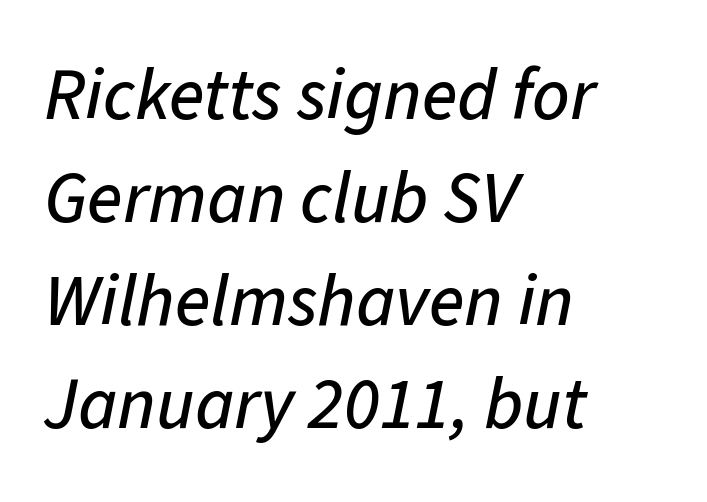
{"italic": "yes", "lean": "right", "slant_degrees": 11, "width": "normal", "stroke_contrast": "low", "x_height": "medium", "monospaced": "no", "underline": "no", "align": "left", "line_spacing": "normal", "line_spacing_ratio": 1.41, "letter_spacing": "normal", "letter_spacing_em": 0.0, "glyph_px": 73}
